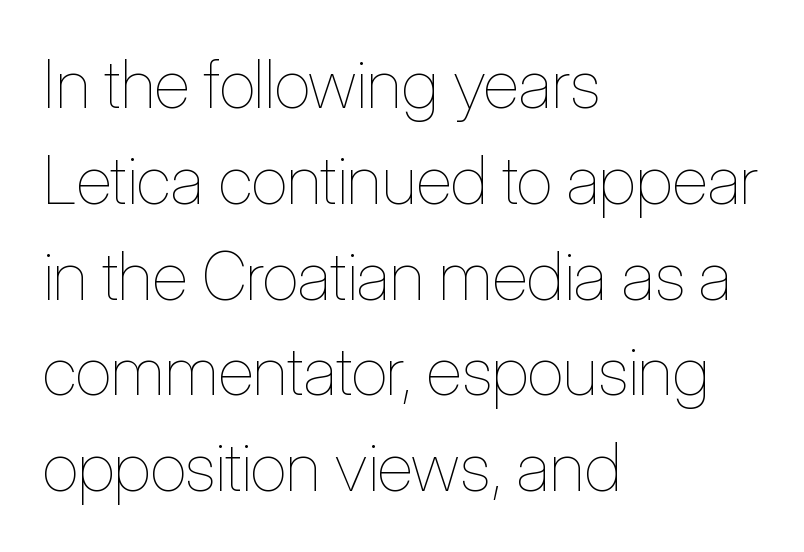
The image shows 67 px thin, condensed type, upright; set left-aligned, normal line spacing (1.43x), normal letter spacing, not underlined; low stroke contrast and a medium x-height.
